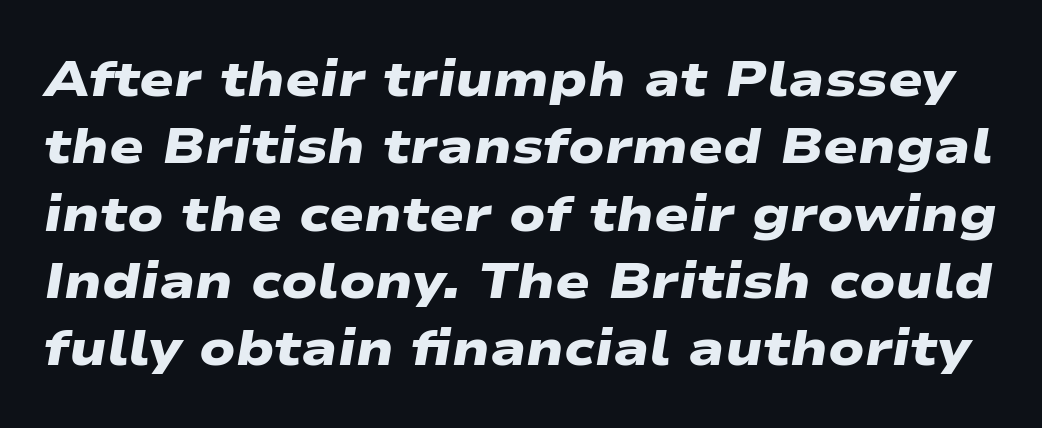
{"serif": "no", "bold": "yes", "weight": "heavy", "width": "wide", "stroke_contrast": "low", "x_height": "medium", "monospaced": "no", "underline": "no", "line_spacing": "normal", "line_spacing_ratio": 1.32, "letter_spacing": "normal", "letter_spacing_em": 0.0, "glyph_px": 51}
